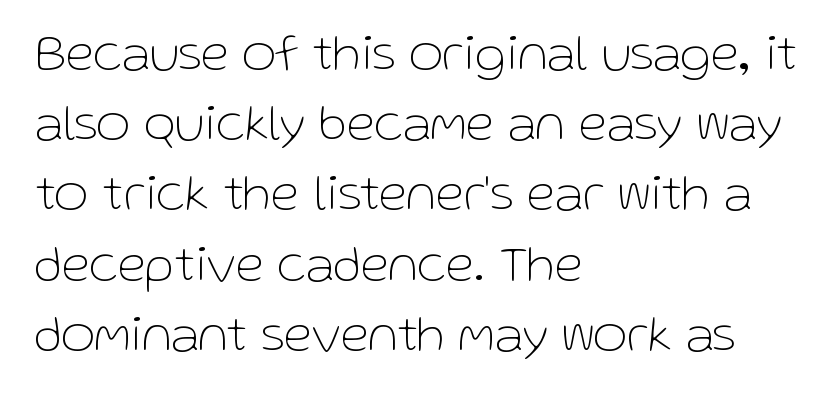
{"serif": "no", "italic": "no", "bold": "no", "weight": "thin", "width": "normal", "stroke_contrast": "low", "x_height": "medium", "monospaced": "no", "underline": "no", "align": "left", "line_spacing": "normal", "line_spacing_ratio": 1.35, "letter_spacing": "normal", "letter_spacing_em": 0.0, "glyph_px": 52}
